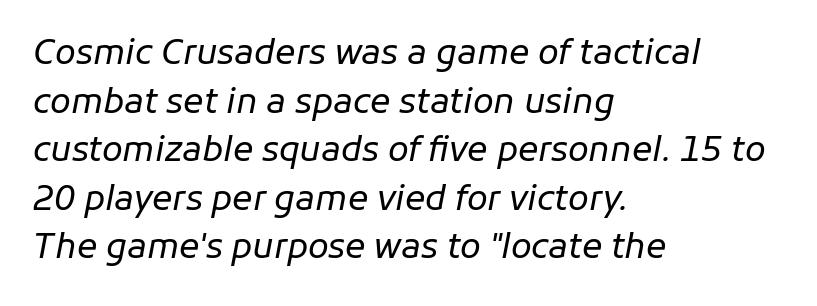
Q: Is the text bold? A: No.
Q: Is the text italic (slanted)? A: Yes, it leans right by about 11 degrees.
Q: Is the text underlined? A: No.
Q: How is the paragraph aligned? A: Left-aligned.
Q: Is the spacing between letters normal or unusually wide? A: Normal.
Q: Is the spacing between lines tight, normal or loose? A: Normal.
Q: Width (condensed, normal, or wide)? A: Normal.
Q: Stroke contrast? A: Low.
Q: x-height? A: Medium.
Q: Monospaced? A: No.
